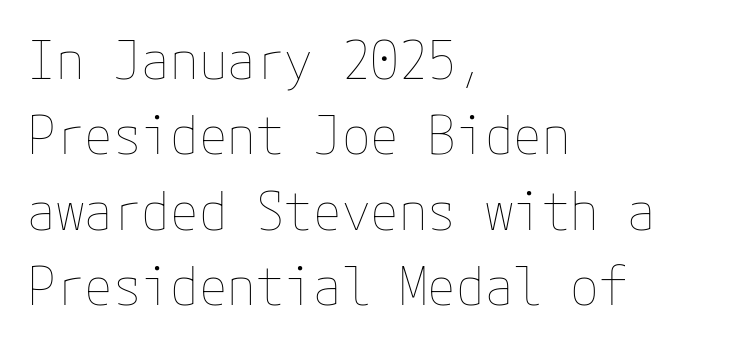
The image shows 52 px thin type, upright; set left-aligned, normal line spacing (1.45x), normal letter spacing, not underlined; low stroke contrast and a medium x-height.
